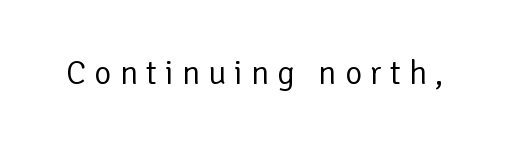
The image shows 33 px regular-weight sans-serif type, upright; set unusually wide letter spacing (+0.25 em), not underlined; low stroke contrast and a medium x-height.
